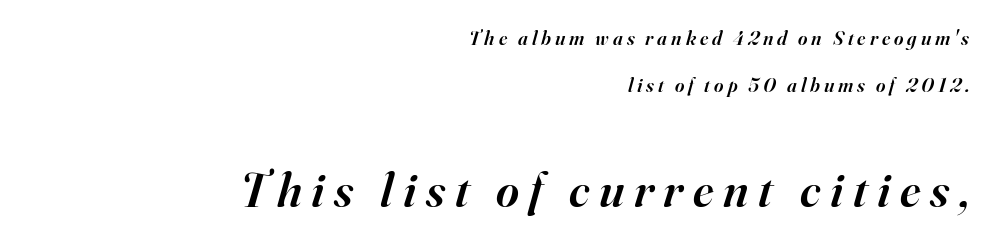
The image shows 49 px semibold serif type, italic (leaning right); set right-aligned, loose line spacing (2.37x), unusually wide letter spacing (+0.2 em), not underlined; the second (bottom) block is 2.45x larger; high stroke contrast and a small x-height.
